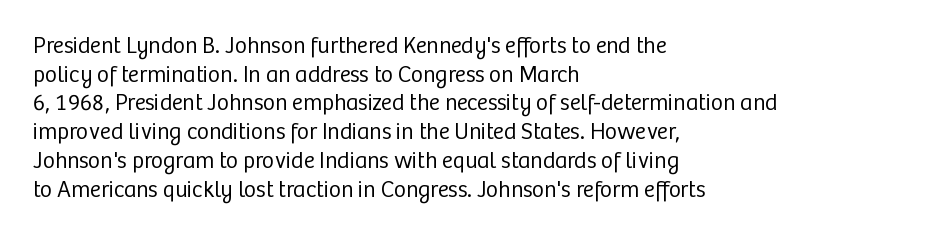
{"italic": "no", "bold": "no", "underline": "no", "align": "left", "line_spacing": "normal", "line_spacing_ratio": 1.25, "letter_spacing": "normal", "letter_spacing_em": 0.0, "glyph_px": 23}
